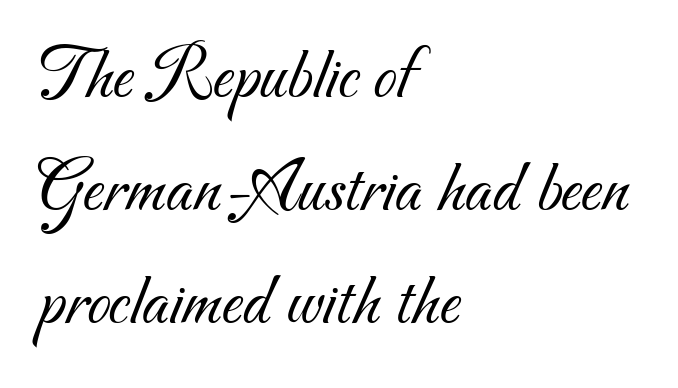
Proportional: the letters do not fall into vertical columns. Each row of text sits above clean, open space. Observe the ordinary spacing: letters are neighbours, not strangers. I'd call this a sans setting — the letters go barefoot. Normally led — the rows are evenly, conventionally spaced.
